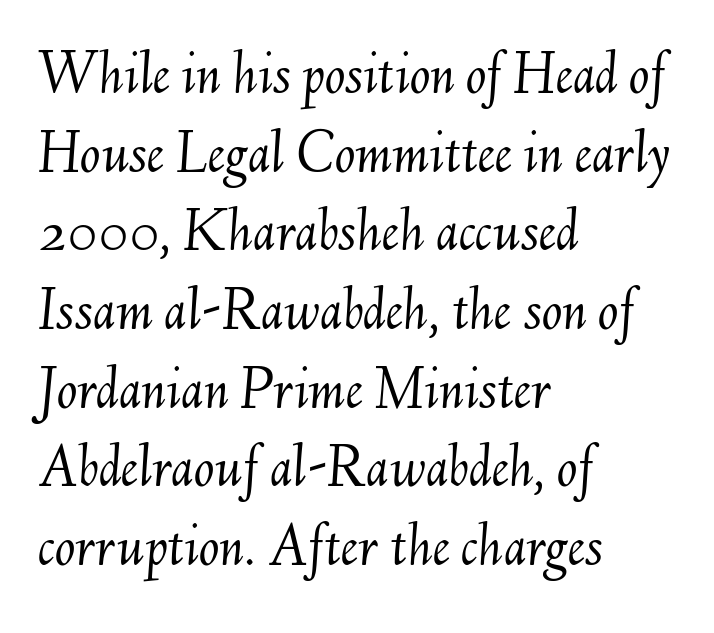
The letters look calm and open, with moderate or lighter stems. Think of a printed novel: that variable character pitch is what you see here. What stands out about the letter spacing? Nothing — it is the standard amount. Quick note: interline space is typical. Horizontally, the lines are justified to the leading edge only. An italicized treatment has been applied to the whole sample.
